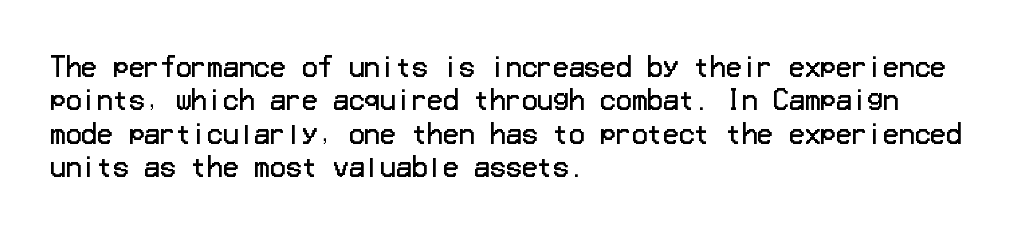
The image shows 26 px text type, upright; set left-aligned, normal line spacing (1.28x), normal letter spacing, not underlined.
